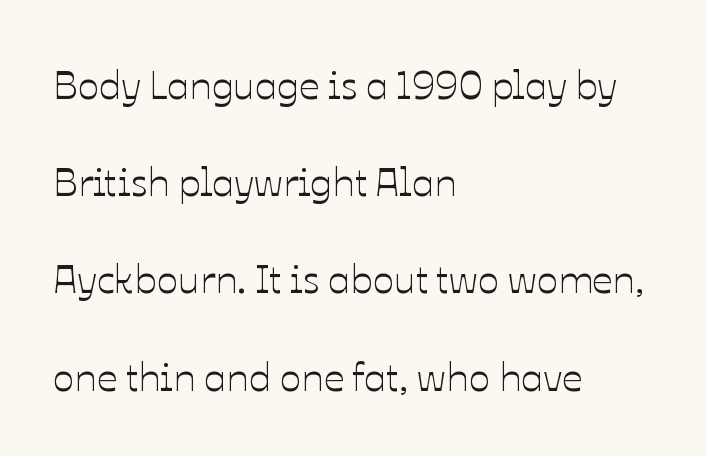
{"italic": "no", "width": "normal", "stroke_contrast": "low", "x_height": "medium", "monospaced": "no", "underline": "no", "align": "left", "line_spacing": "loose", "line_spacing_ratio": 2.43, "letter_spacing": "normal", "letter_spacing_em": 0.0, "glyph_px": 40}
